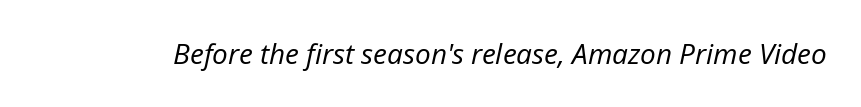
These lines are rendered in a variable-pitch font. Characters are canted at an angle relative to the baseline's perpendicular. The passage shown has conventional tracking throughout. The glyphs are unaccompanied by any horizontal stroke below them.
